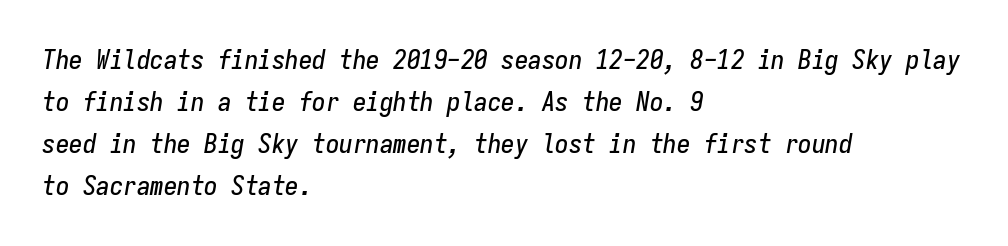
{"italic": "yes", "lean": "right", "slant_degrees": 9, "underline": "no", "align": "left", "line_spacing": "normal", "line_spacing_ratio": 1.56, "letter_spacing": "normal", "letter_spacing_em": 0.0, "glyph_px": 27}
